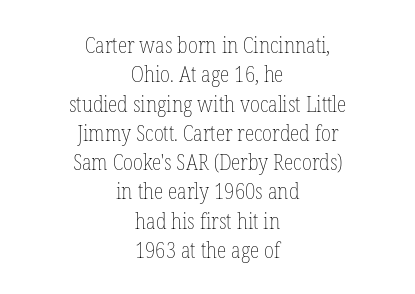
Default kerning and tracking; the words read as compact shapes. Is there any slant? The stems are plumb. Each stroke keeps to a modest, everyday thickness or less. Each row of text sits above clean, open space.
